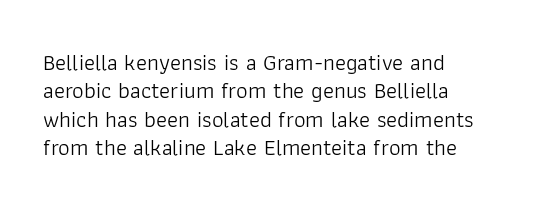
Q: Is the text bold? A: No.
Q: Is the text italic (slanted)? A: No, it is upright.
Q: Is the text underlined? A: No.
Q: How is the paragraph aligned? A: Left-aligned.
Q: Is the spacing between letters normal or unusually wide? A: Normal.
